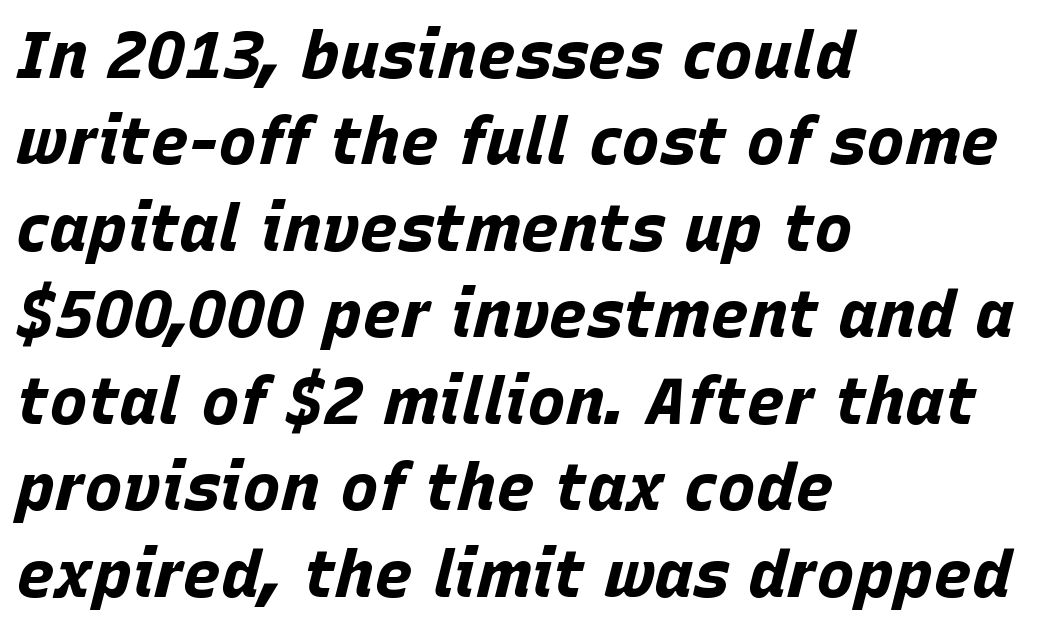
The image shows 65 px bold type, italic (leaning right); set left-aligned, normal line spacing (1.33x), normal letter spacing, not underlined; low stroke contrast and a large x-height.
